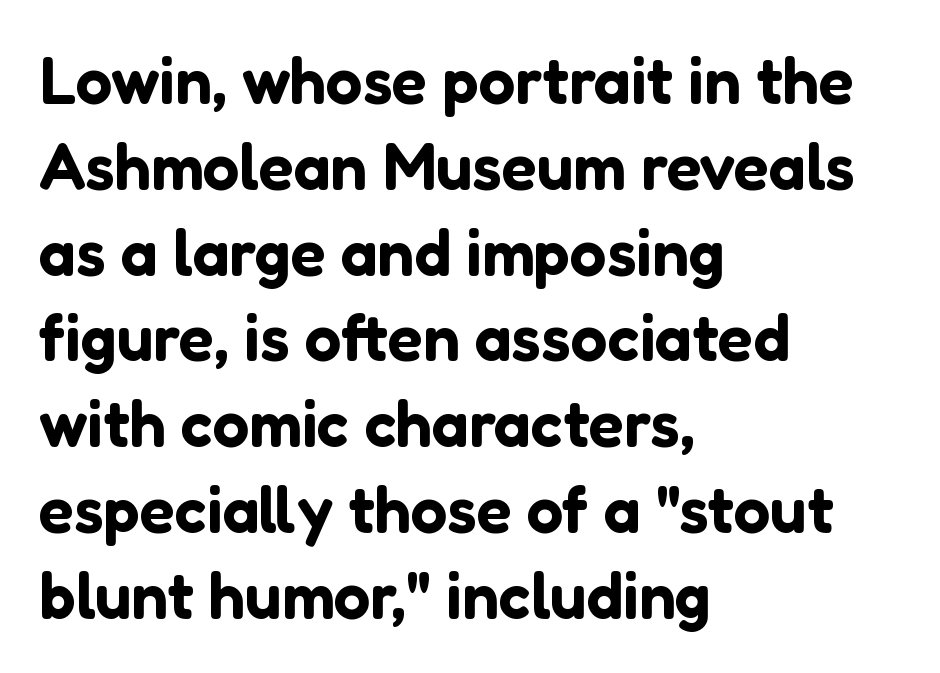
{"serif": "no", "italic": "no", "width": "normal", "stroke_contrast": "low", "x_height": "medium", "monospaced": "no", "underline": "no", "align": "left", "line_spacing": "normal", "line_spacing_ratio": 1.32, "letter_spacing": "normal", "letter_spacing_em": 0.0, "glyph_px": 65}
